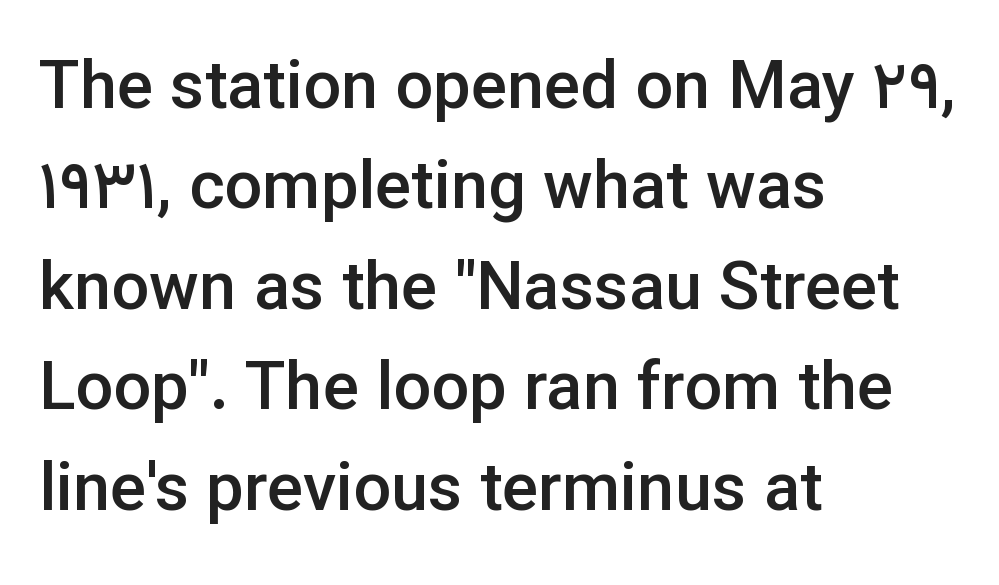
Q: Is the text bold? A: Semi-bold.
Q: Is the text italic (slanted)? A: No, it is upright.
Q: Is the typeface a serif or a sans-serif typeface? A: Sans-serif.
Q: Is the text underlined? A: No.
Q: How is the paragraph aligned? A: Left-aligned.
Q: Is the spacing between letters normal or unusually wide? A: Normal.
Q: Is the spacing between lines tight, normal or loose? A: Normal.
Q: Width (condensed, normal, or wide)? A: Normal.
Q: Stroke contrast? A: Low.
Q: x-height? A: Medium.
Q: Monospaced? A: No.
